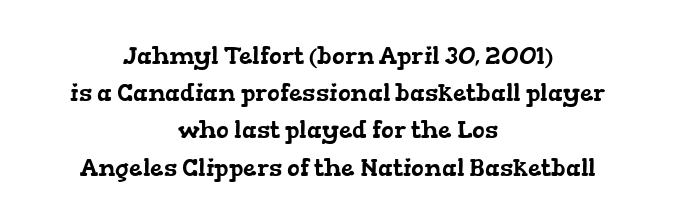
The image shows 24 px text type; set centered, normal line spacing (1.55x), normal letter spacing, not underlined.
